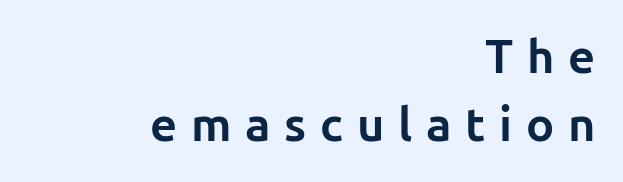
Q: Is the text bold? A: Yes.
Q: Is the text italic (slanted)? A: No, it is upright.
Q: Is the typeface a serif or a sans-serif typeface? A: Sans-serif.
Q: Is the text underlined? A: No.
Q: How is the paragraph aligned? A: Right-aligned.
Q: Is the spacing between letters normal or unusually wide? A: Unusually wide.
Q: Is the spacing between lines tight, normal or loose? A: Normal.
Q: Width (condensed, normal, or wide)? A: Normal.
Q: Stroke contrast? A: Low.
Q: x-height? A: Medium.
Q: Monospaced? A: No.
